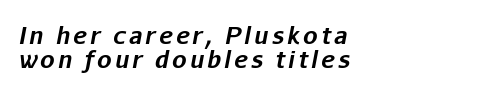
The passage is arranged the way most books set body copy — flush left. The space between consecutive lines is stingy. Glance below the letters and you will spot only blank space. The face used here has the dense, thick strokes of a bold. The face used here has a pronounced slope to its letters.
